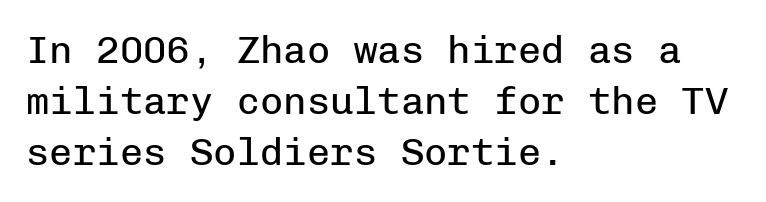
The image shows 39 px regular-weight sans-serif type, upright, monospaced; set left-aligned, normal line spacing (1.31x), normal letter spacing, not underlined; low stroke contrast and a medium x-height.
